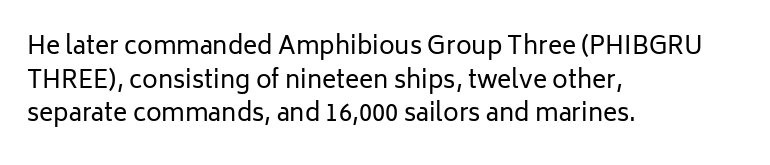
Does the copy run flush right? No — it runs flush left. Does extra space separate the letters? No, they use regular spacing. The letters look calm and open, with moderate or lighter stems. Beneath every word, the page is bare. Normally led — the rows are evenly, conventionally spaced.
